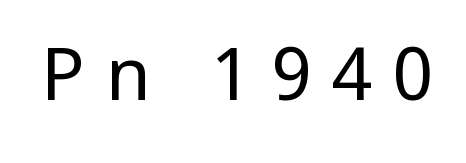
Q: Is the text bold? A: No.
Q: Is the text italic (slanted)? A: No, it is upright.
Q: Is the typeface a serif or a sans-serif typeface? A: Sans-serif.
Q: Is the text underlined? A: No.
Q: Is the spacing between letters normal or unusually wide? A: Unusually wide.
Q: Width (condensed, normal, or wide)? A: Condensed.
Q: Stroke contrast? A: Low.
Q: x-height? A: Large.
Q: Monospaced? A: No.
